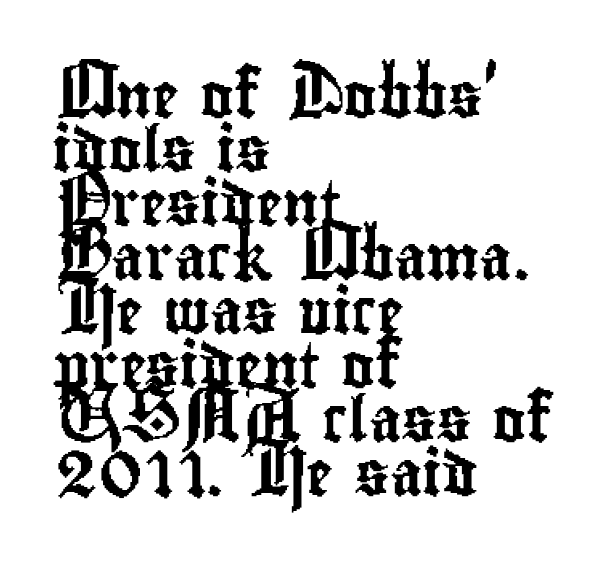
Underlining? Definitely not there. The passage shown is typed in a proportional face where columns would drift. Each letter's strokes conclude bluntly, with no projecting serifs. All the whitespace from short lines collects on the right. Each word holds together tightly as a unit, with standard inter-letter gaps. No italicization has been applied; the sample stays upright.
